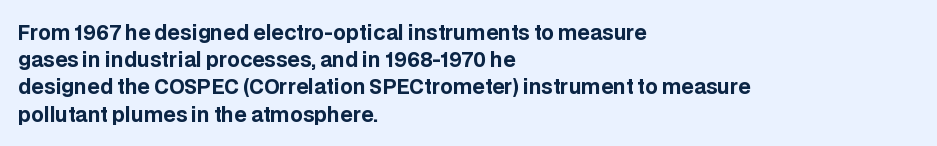
{"italic": "no", "bold": "yes", "underline": "no", "align": "left", "line_spacing": "normal", "line_spacing_ratio": 1.36, "letter_spacing": "normal", "letter_spacing_em": 0.0, "glyph_px": 20}
